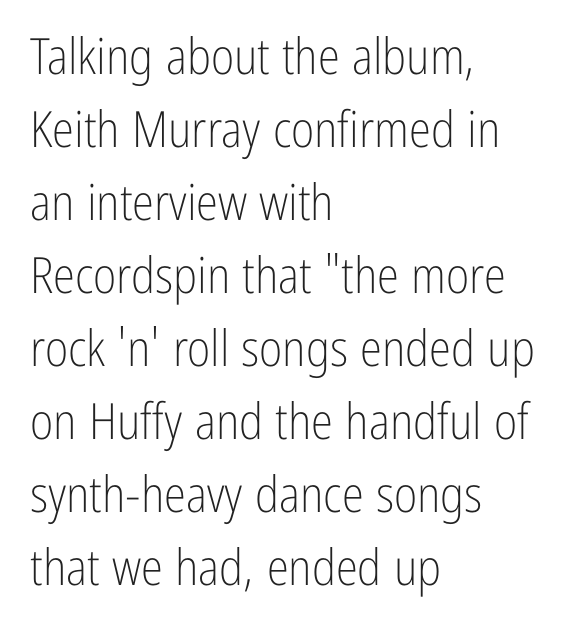
The image shows 50 px light, condensed sans-serif type, upright; set left-aligned, normal line spacing (1.46x), normal letter spacing, not underlined; low stroke contrast and a medium x-height.
